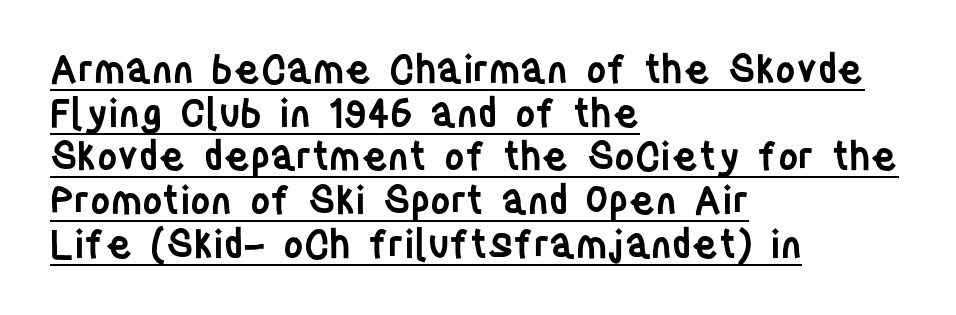
The typography opts for an upright posture over an oblique one. These words are printed semibold, heavier than regular yet not bold. Tracking here is standard; glyphs follow each other at the usual distance. Alignment: flush left. You can tell from the bare stems that sans-serif type was used.
